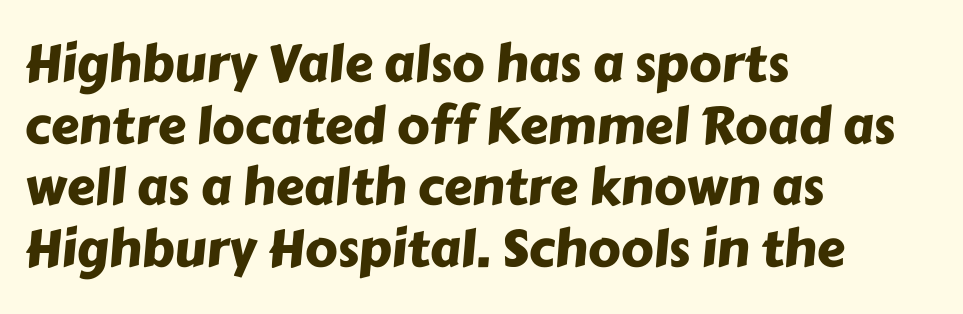
{"serif": "no", "width": "normal", "stroke_contrast": "low", "x_height": "medium", "monospaced": "no", "underline": "no", "align": "left", "line_spacing_ratio": 1.21, "letter_spacing": "normal", "letter_spacing_em": 0.0, "glyph_px": 51}
